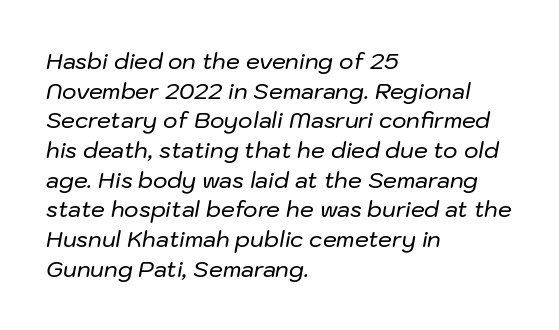
Q: Is the text italic (slanted)? A: Yes, it leans right by about 10 degrees.
Q: Is the text underlined? A: No.
Q: How is the paragraph aligned? A: Left-aligned.
Q: Is the spacing between letters normal or unusually wide? A: Normal.
Q: Is the spacing between lines tight, normal or loose? A: Normal.
